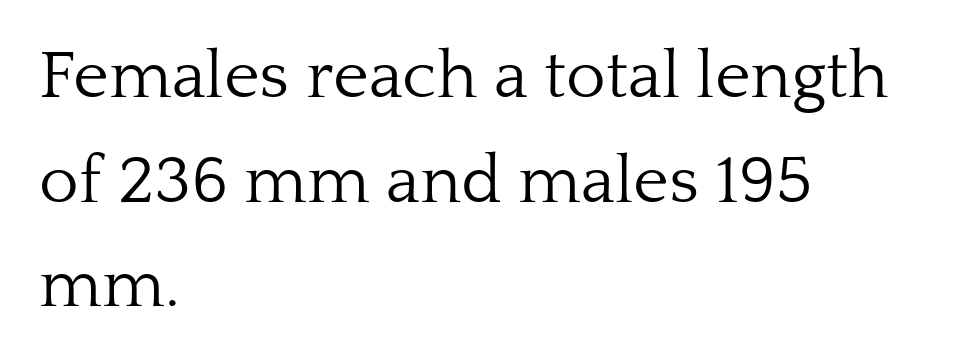
{"serif": "yes", "italic": "no", "bold": "no", "weight": "light", "width": "normal", "stroke_contrast": "low", "x_height": "medium", "monospaced": "no", "underline": "no", "align": "left", "line_spacing": "normal", "line_spacing_ratio": 1.54, "letter_spacing": "normal", "letter_spacing_em": 0.0, "glyph_px": 68}
